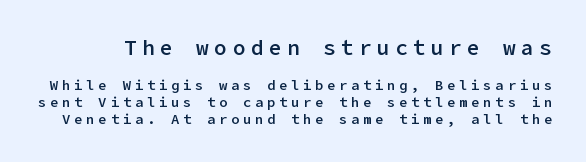
The image shows 21 px text type, upright; set line spacing 1.2x, unusually wide letter spacing (+0.26 em), not underlined; the first (top) block is 1.5x larger.
